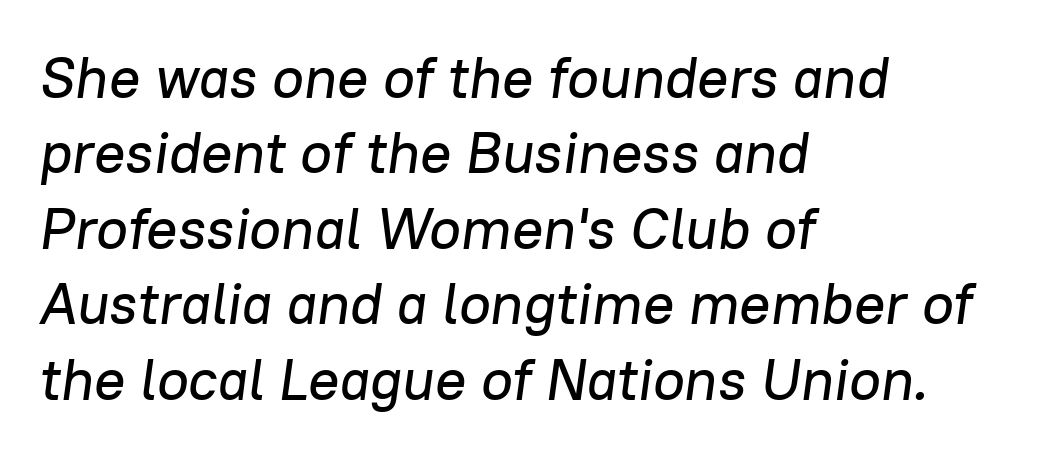
Q: Is the text italic (slanted)? A: Yes, it leans right by about 8 degrees.
Q: Is the text underlined? A: No.
Q: How is the paragraph aligned? A: Left-aligned.
Q: Is the spacing between letters normal or unusually wide? A: Normal.
Q: Is the spacing between lines tight, normal or loose? A: Normal.
Q: Width (condensed, normal, or wide)? A: Normal.
Q: Stroke contrast? A: Low.
Q: x-height? A: Medium.
Q: Monospaced? A: No.
